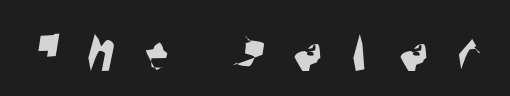
Q: Is the typeface a serif or a sans-serif typeface? A: Sans-serif.
Q: Is the text underlined? A: No.
Q: Is the spacing between letters normal or unusually wide? A: Unusually wide.
Q: Width (condensed, normal, or wide)? A: Condensed.
Q: Stroke contrast? A: High.
Q: x-height? A: Large.
Q: Monospaced? A: No.
